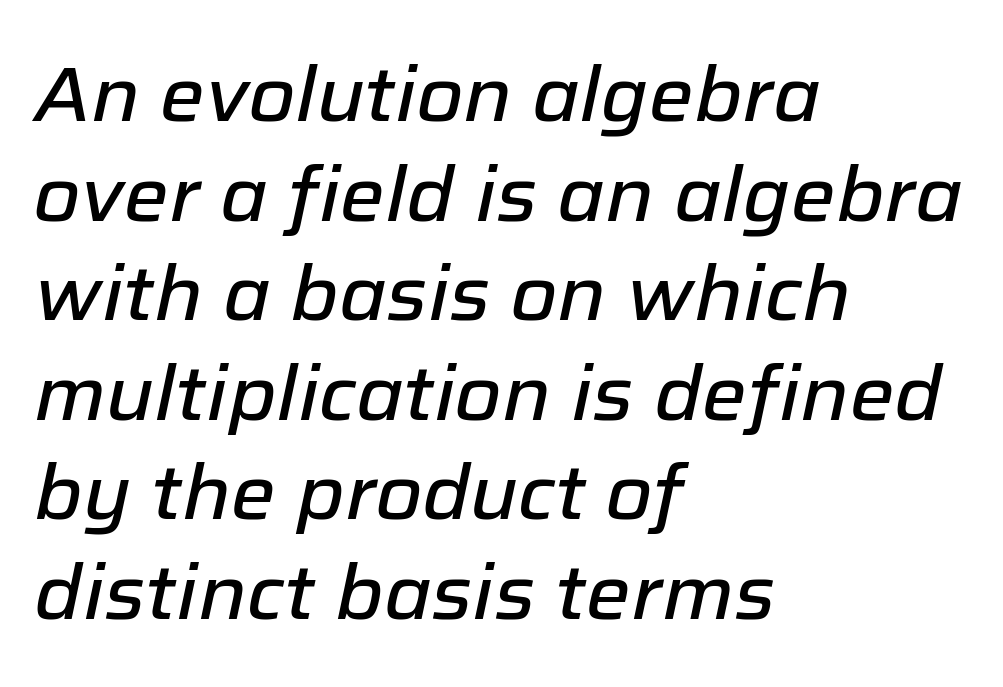
This sample uses an oblique cut, with every glyph tilted off the vertical. Reading down the column, the eye jumps a familiar distance to each next line. This rendering uses left alignment, leaving the right contour irregular. Glance below the letters and you will spot only blank space. A typesetter would call this proportional, since set widths differ per character. A typesetter would call this zero additional tracking.
